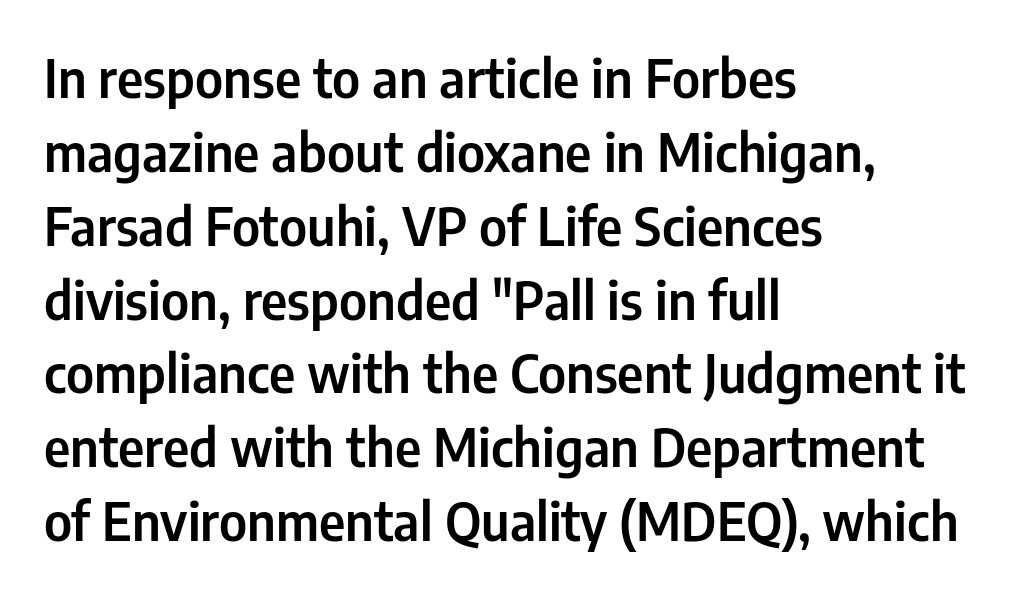
The image shows 52 px condensed sans-serif type, upright; set left-aligned, normal line spacing (1.42x), normal letter spacing, not underlined; low stroke contrast and a medium x-height.
